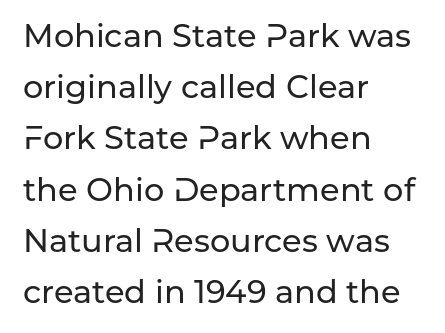
Note the varied advance widths — an 'i' is clearly narrower than an 'm'. Rows of type keep a routine distance in the vertical direction. A student would call this left alignment; a typographer would say flush left, rag right. Underlining? Definitely not there.
